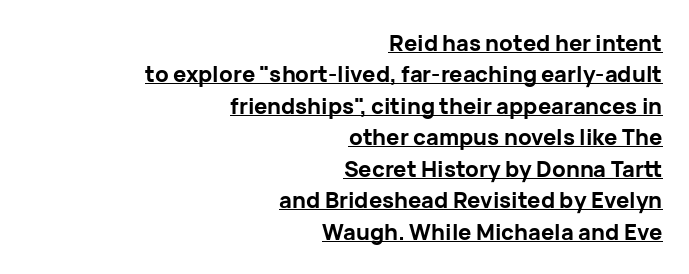
These lines sit exactly where default settings would place them. A continuous stroke trails under the words, as in a hyperlink. Compared with typical body copy, the letter spacing here is the same. Is the type bold? Yes — the strokes are clearly thick and heavy.
